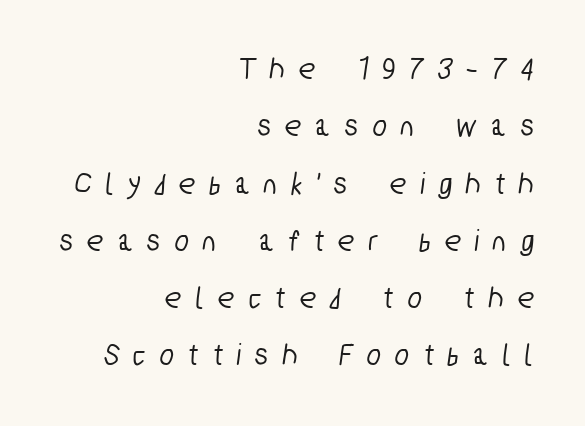
Q: Is the typeface a serif or a sans-serif typeface? A: Sans-serif.
Q: Is the text underlined? A: No.
Q: How is the paragraph aligned? A: Right-aligned.
Q: Is the spacing between letters normal or unusually wide? A: Unusually wide.
Q: Width (condensed, normal, or wide)? A: Condensed.
Q: Stroke contrast? A: Low.
Q: x-height? A: Medium.
Q: Monospaced? A: No.
